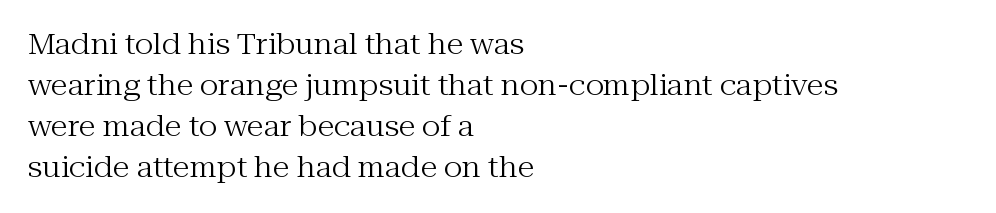
Q: Is the text bold? A: No.
Q: Is the text italic (slanted)? A: No, it is upright.
Q: Is the typeface a serif or a sans-serif typeface? A: Serif.
Q: Is the text underlined? A: No.
Q: How is the paragraph aligned? A: Left-aligned.
Q: Is the spacing between letters normal or unusually wide? A: Normal.
Q: Is the spacing between lines tight, normal or loose? A: Normal.
Q: Width (condensed, normal, or wide)? A: Normal.
Q: Stroke contrast? A: Medium.
Q: x-height? A: Medium.
Q: Monospaced? A: No.
